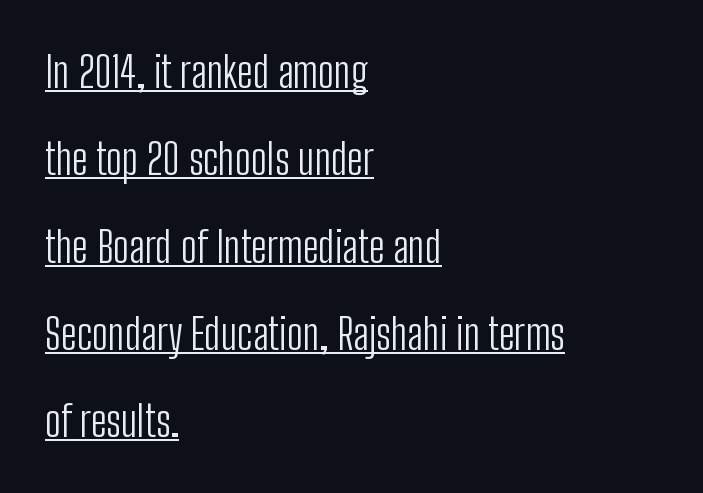
Q: Is the text bold? A: No.
Q: Is the text italic (slanted)? A: No, it is upright.
Q: Is the typeface a serif or a sans-serif typeface? A: Sans-serif.
Q: Is the text underlined? A: Yes.
Q: How is the paragraph aligned? A: Left-aligned.
Q: Is the spacing between letters normal or unusually wide? A: Normal.
Q: Is the spacing between lines tight, normal or loose? A: Loose.
Q: Width (condensed, normal, or wide)? A: Condensed.
Q: Stroke contrast? A: Low.
Q: x-height? A: Medium.
Q: Monospaced? A: No.
